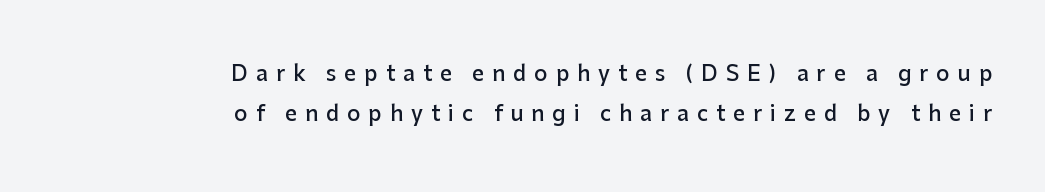
The image shows 21 px text type, upright; set right-aligned, loose line spacing (1.92x), unusually wide letter spacing (+0.38 em), not underlined.
